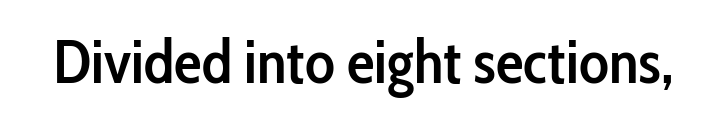
Q: Is the text bold? A: Semi-bold.
Q: Is the text italic (slanted)? A: No, it is upright.
Q: Is the typeface a serif or a sans-serif typeface? A: Sans-serif.
Q: Is the text underlined? A: No.
Q: Is the spacing between letters normal or unusually wide? A: Normal.
Q: Width (condensed, normal, or wide)? A: Condensed.
Q: Stroke contrast? A: Low.
Q: x-height? A: Medium.
Q: Monospaced? A: No.
